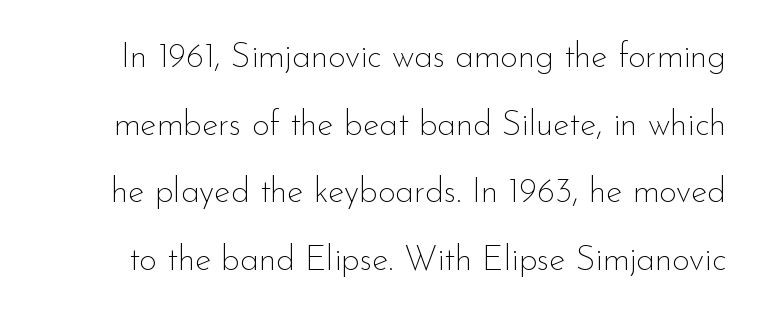
Q: Is the text bold? A: No.
Q: Is the text italic (slanted)? A: No, it is upright.
Q: Is the typeface a serif or a sans-serif typeface? A: Sans-serif.
Q: Is the text underlined? A: No.
Q: Is the spacing between letters normal or unusually wide? A: Normal.
Q: Is the spacing between lines tight, normal or loose? A: Loose.
Q: Width (condensed, normal, or wide)? A: Normal.
Q: Stroke contrast? A: Low.
Q: x-height? A: Small.
Q: Monospaced? A: No.
